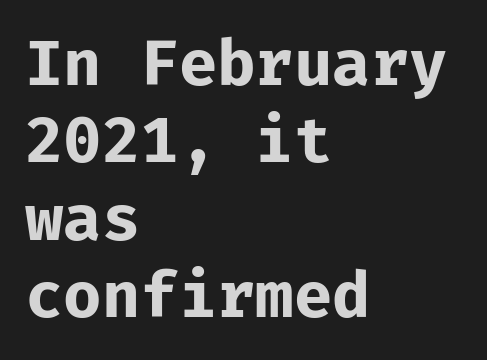
A dark, heavy texture on the line: the type is bold. Does the type have serifs? No, each stem ends abruptly. The gaps between neighbouring characters are ordinary and unremarkable. The face used here is monospaced, like something from a code editor.
